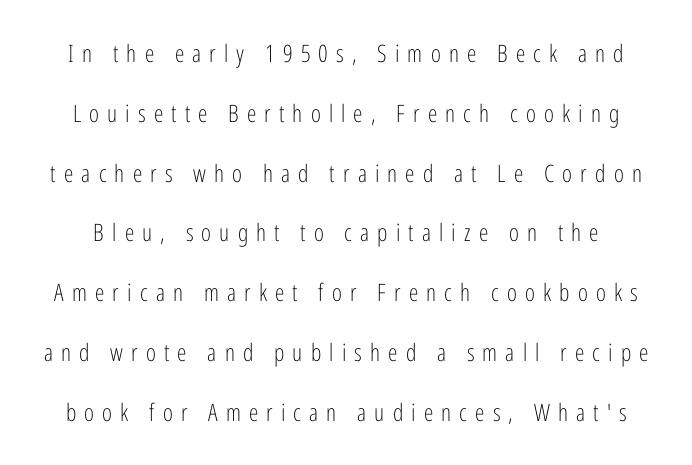
Q: Is the text bold? A: No.
Q: Is the text italic (slanted)? A: No, it is upright.
Q: Is the text underlined? A: No.
Q: Is the spacing between letters normal or unusually wide? A: Unusually wide.
Q: Is the spacing between lines tight, normal or loose? A: Loose.
